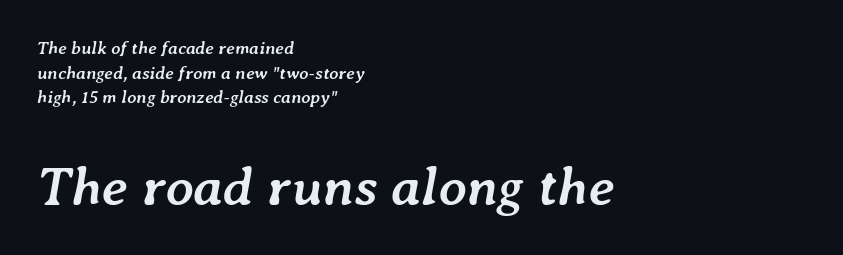
Q: Is the text bold? A: Yes.
Q: Is the text italic (slanted)? A: Yes, it leans right by about 7 degrees.
Q: Is the text underlined? A: No.
Q: How is the paragraph aligned? A: Left-aligned.
Q: Is the spacing between letters normal or unusually wide? A: Normal.
Q: Is the spacing between lines tight, normal or loose? A: Normal.
Q: Which block of text is set in a larger size, the first (top) or the second (bottom)? A: The second (bottom) one.
Q: Width (condensed, normal, or wide)? A: Normal.
Q: Stroke contrast? A: Low.
Q: x-height? A: Medium.
Q: Monospaced? A: No.
